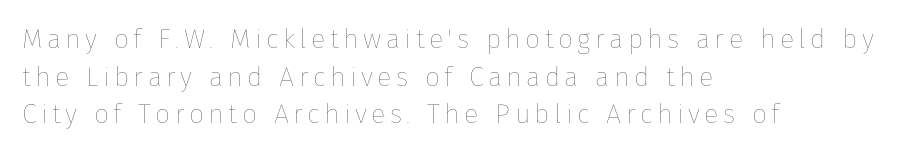
The image shows 27 px text type, upright; set left-aligned, normal line spacing (1.39x), not underlined.
